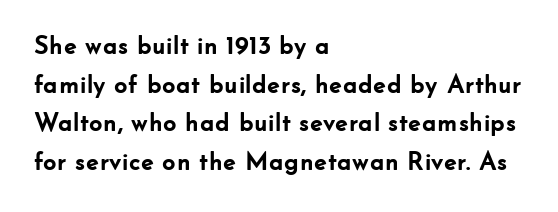
Leading: standard. Glyph-to-glyph distance matches everyday printed text. The face used here has the dense, thick strokes of a bold. These lines stack with their left ends in a neat column.
